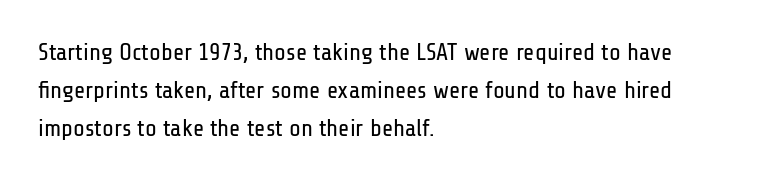
The image shows 24 px text type, upright; set left-aligned, normal line spacing (1.59x), normal letter spacing, not underlined.
